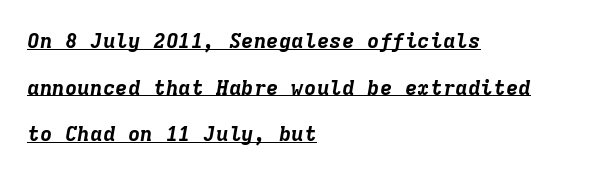
There's an unmistakable incline to the writing here. A student would call this left alignment; a typographer would say flush left, rag right. The passage shown has conventional tracking throughout. This is underlined copy, the kind a proofreader might mark for attention.
